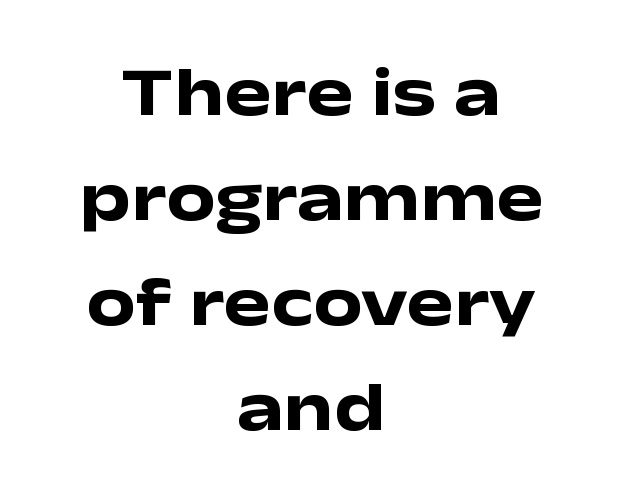
The image shows 70 px heavy, wide sans-serif type, upright; set centered, normal line spacing (1.5x), normal letter spacing, not underlined; low stroke contrast and a medium x-height.
